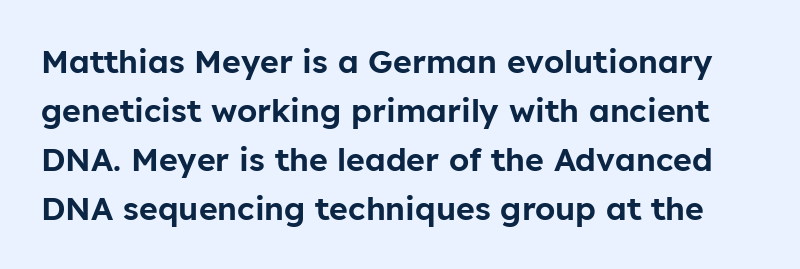
Examine the stroke ends and you'll find no serifs. Descender tails drop into unmarked territory. Does extra space separate the letters? No, they use regular spacing. Varying glyph widths throughout — classic text-font behaviour. Every character sits straight up, as roman type does. The space between consecutive lines is moderate.
